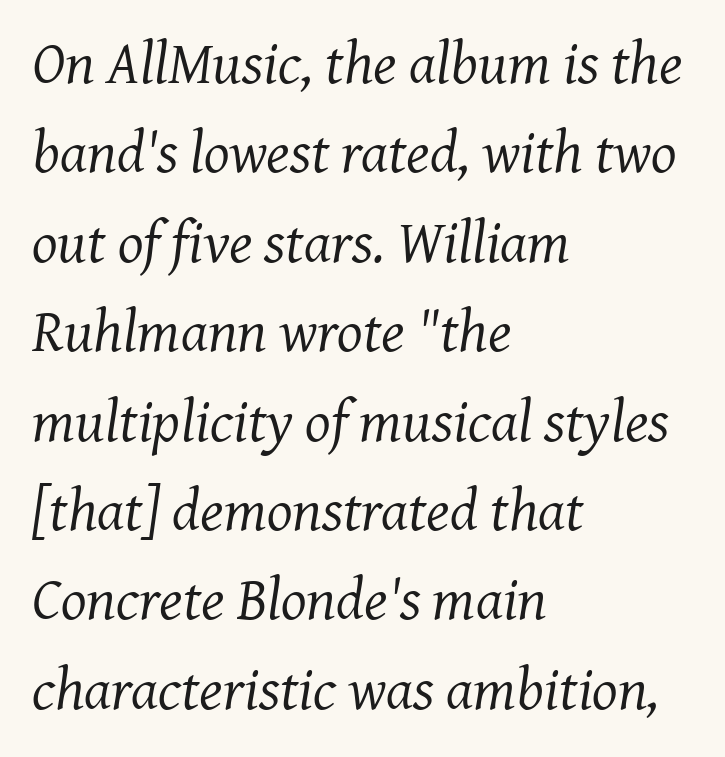
The image shows 60 px regular-weight serif type, italic (leaning right); set left-aligned, normal line spacing (1.49x), normal letter spacing, not underlined; medium stroke contrast and a medium x-height.
